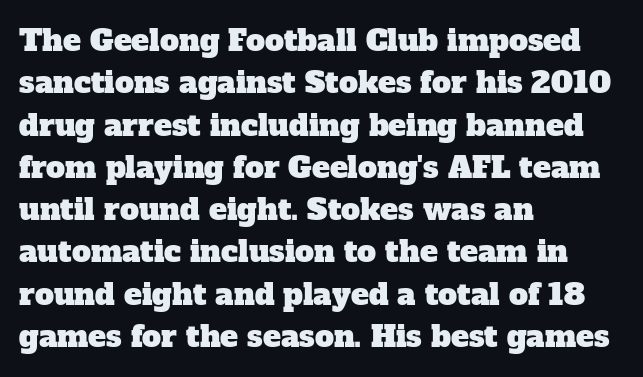
The space between consecutive lines is moderate. Check under the words: just untouched page. You could call the tracking neutral — neither tight nor loose. These lines stack with their left ends in a neat column. Here the designer chose a conventional face with non-uniform glyph widths. A typesetter would label this face a serif.
